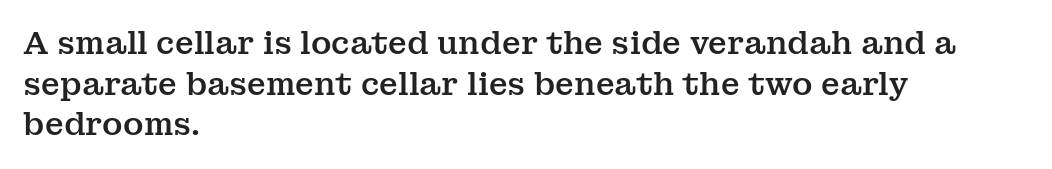
{"serif": "yes", "italic": "no", "width": "normal", "stroke_contrast": "medium", "x_height": "medium", "monospaced": "no", "underline": "no", "align": "left", "line_spacing": "normal", "line_spacing_ratio": 1.31, "letter_spacing": "normal", "letter_spacing_em": 0.0, "glyph_px": 31}
